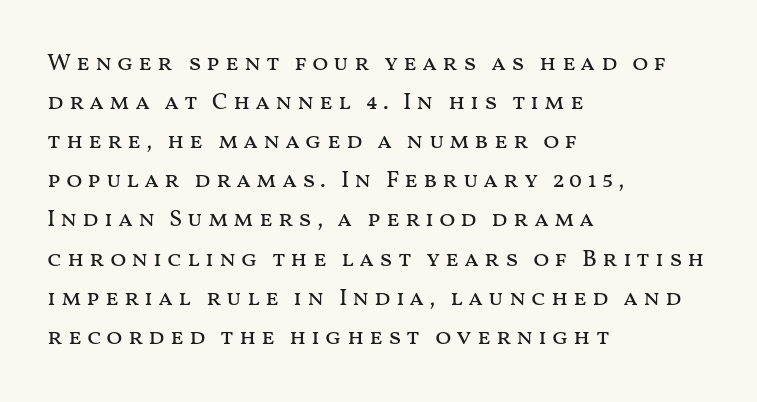
{"italic": "no", "bold": "no", "underline": "no", "align": "left", "line_spacing": "normal", "line_spacing_ratio": 1.63, "letter_spacing": "wide", "letter_spacing_em": 0.2, "glyph_px": 24}
